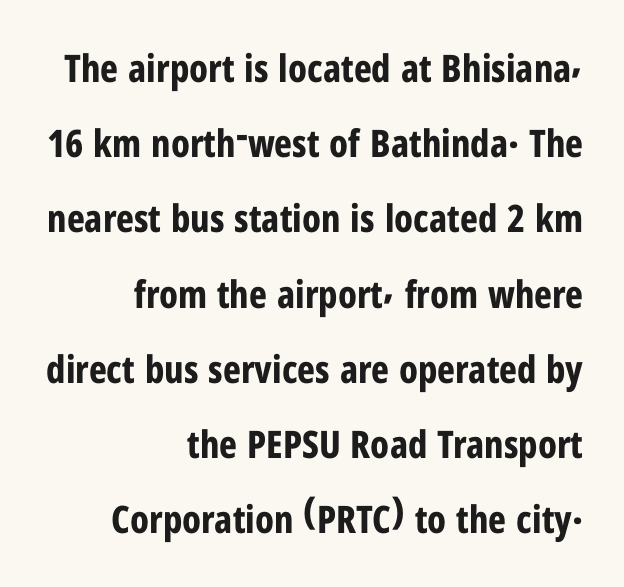
{"serif": "no", "italic": "no", "bold": "yes", "weight": "bold", "width": "condensed", "stroke_contrast": "low", "x_height": "medium", "monospaced": "no", "underline": "no", "align": "right", "line_spacing": "loose", "line_spacing_ratio": 1.98, "letter_spacing": "normal", "letter_spacing_em": 0.0, "glyph_px": 38}
